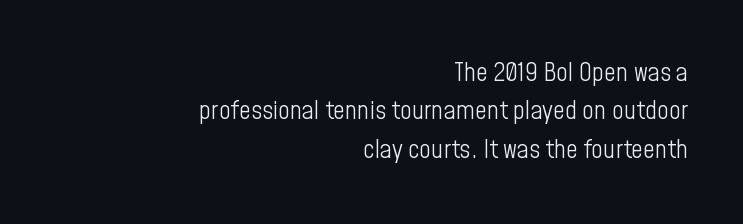
The image shows 26 px text type, upright; set right-aligned, normal line spacing (1.48x), normal letter spacing, not underlined.
